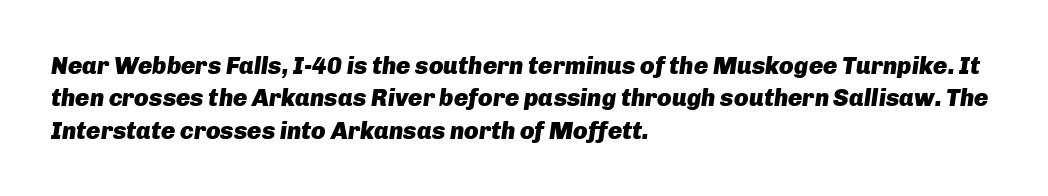
The image shows 24 px bold type, italic (leaning right); set left-aligned, normal line spacing (1.35x), normal letter spacing, not underlined.
